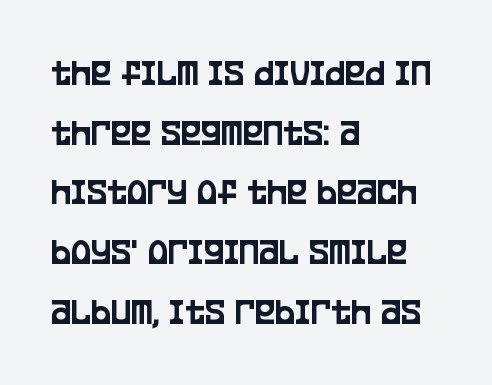
{"serif": "no", "italic": "no", "width": "condensed", "stroke_contrast": "low", "x_height": "large", "monospaced": "no", "underline": "no", "align": "left", "line_spacing": "normal", "line_spacing_ratio": 1.57, "letter_spacing": "normal", "letter_spacing_em": 0.0, "glyph_px": 38}
